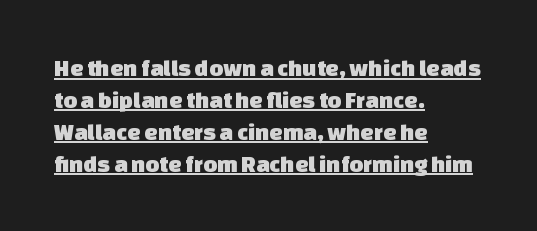
This rendering features underlined lettering. One glance says typical: line gaps are just what's usual. The paragraph shown leans on its left margin. The horizontal fit of the characters is conventional and even.
